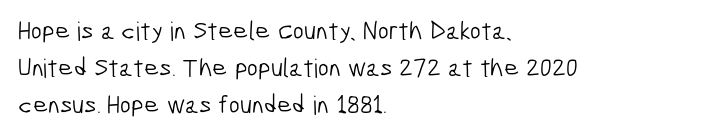
The block of text has a typical density, with ordinary space between rows. A student would call this left alignment; a typographer would say flush left, rag right. Compared with typical body copy, the letter spacing here is the same. The glyphs are unaccompanied by any horizontal stroke below them. Nothing heavy about these letters — not bold at all.
